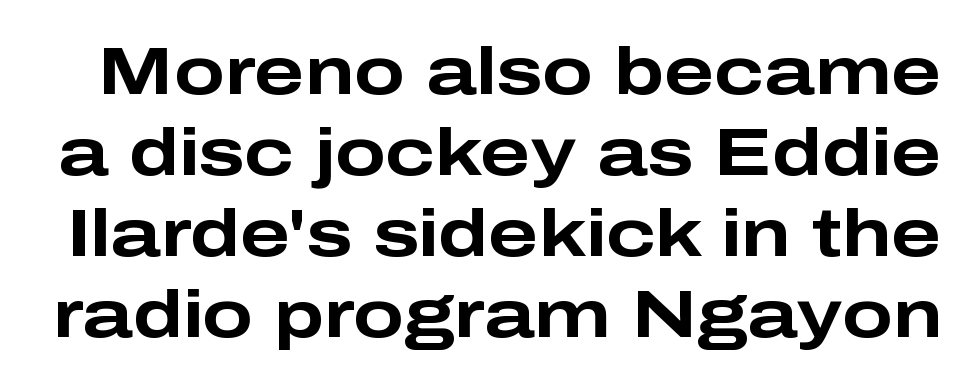
The image shows 67 px bold, wide sans-serif type, upright; set line spacing 1.21x, normal letter spacing, not underlined; low stroke contrast and a medium x-height.
